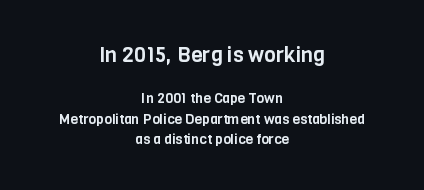
Q: Is the text italic (slanted)? A: No, it is upright.
Q: Is the text underlined? A: No.
Q: How is the paragraph aligned? A: Centered.
Q: Is the spacing between letters normal or unusually wide? A: Normal.
Q: Is the spacing between lines tight, normal or loose? A: Normal.
Q: Which block of text is set in a larger size, the first (top) or the second (bottom)? A: The first (top) one.
